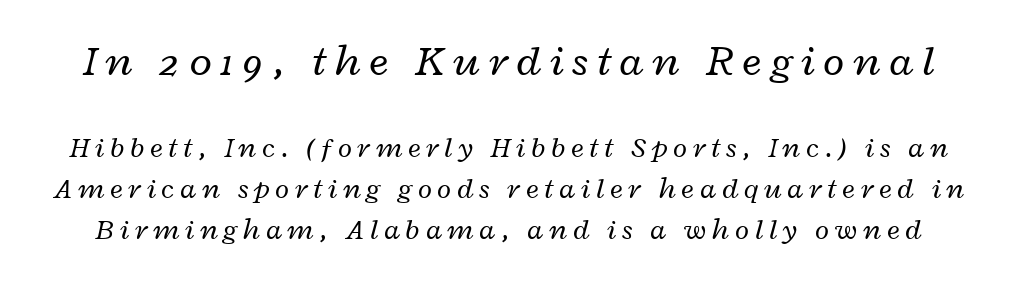
Looks like regular typesetting: each glyph gets only the width it needs. Heaviness? Minimal to ordinary, like unemphasized prose. The leading is moderate, giving the passage an even texture. This rendering widens character spacing well past its baseline value. The more generous point size was reserved for the upper chunk. There's an unmistakable incline to the writing here.
